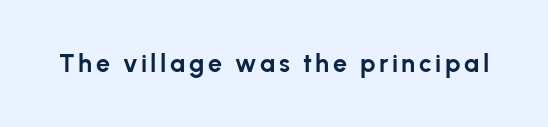
Q: Is the text bold? A: Yes.
Q: Is the text italic (slanted)? A: No, it is upright.
Q: Is the text underlined? A: No.
